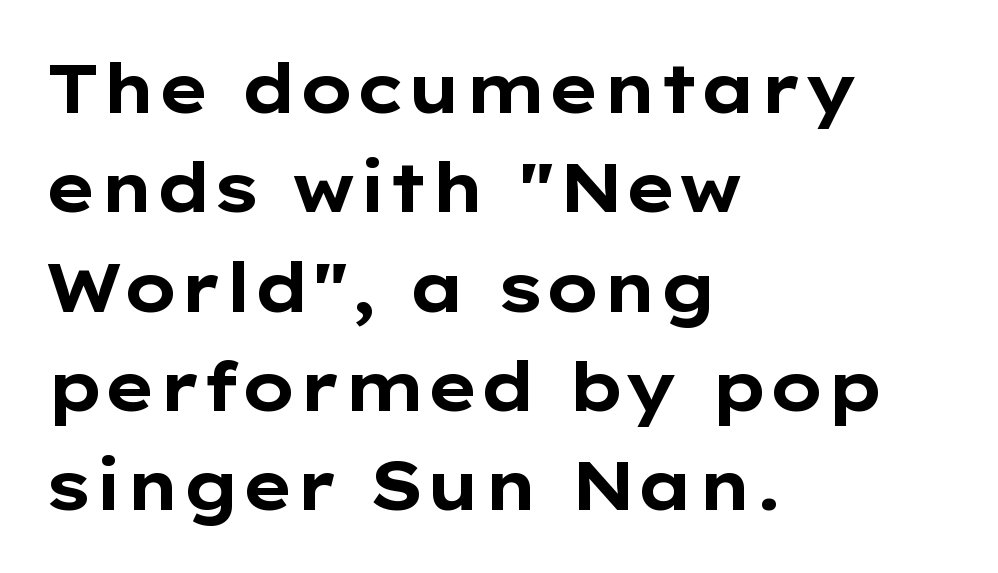
{"serif": "no", "italic": "no", "bold": "yes", "weight": "bold", "width": "wide", "stroke_contrast": "low", "x_height": "medium", "monospaced": "no", "underline": "no", "align": "left", "line_spacing": "normal", "line_spacing_ratio": 1.46, "letter_spacing": "normal", "letter_spacing_em": 0.0, "glyph_px": 68}
